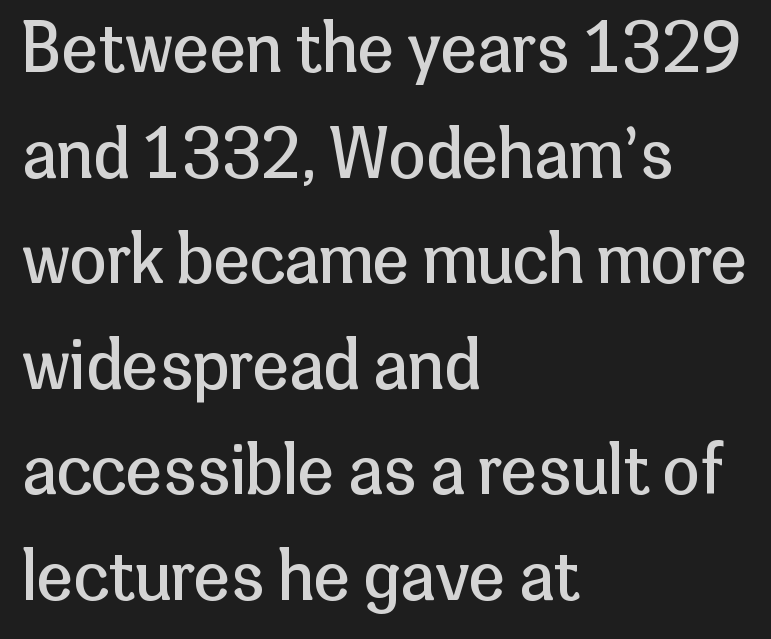
The image shows 66 px regular-weight sans-serif type, upright; set left-aligned, normal line spacing (1.6x), normal letter spacing, not underlined; low stroke contrast and a medium x-height.
